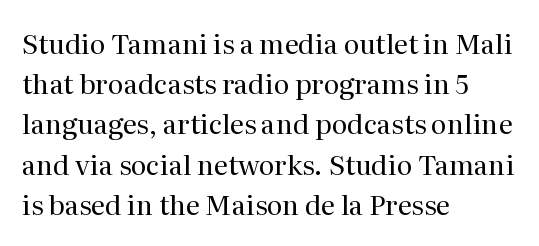
The image shows 27 px text type, upright; set left-aligned, normal line spacing (1.49x), normal letter spacing, not underlined.
